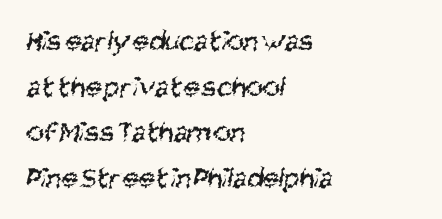
Q: Is the text bold? A: No.
Q: Is the typeface a serif or a sans-serif typeface? A: Sans-serif.
Q: Is the text underlined? A: No.
Q: How is the paragraph aligned? A: Left-aligned.
Q: Is the spacing between letters normal or unusually wide? A: Normal.
Q: Is the spacing between lines tight, normal or loose? A: Normal.
Q: Width (condensed, normal, or wide)? A: Condensed.
Q: Stroke contrast? A: Medium.
Q: x-height? A: Large.
Q: Monospaced? A: No.
